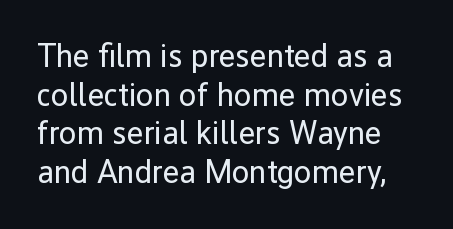
Note: no serifs on the glyphs. Weight: regular or lighter. There is no visible air inserted between adjacent glyphs. The passage shown is typed in a proportional face where columns would drift. The letters stand straight up with perfectly vertical stems.
